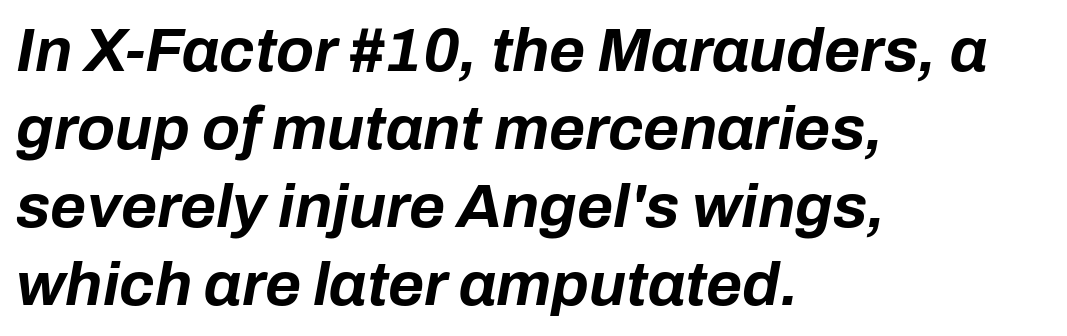
Q: Is the text bold? A: Yes.
Q: Is the text italic (slanted)? A: Yes, it leans right by about 10 degrees.
Q: Is the text underlined? A: No.
Q: How is the paragraph aligned? A: Left-aligned.
Q: Is the spacing between letters normal or unusually wide? A: Normal.
Q: Is the spacing between lines tight, normal or loose? A: Normal.
Q: Width (condensed, normal, or wide)? A: Normal.
Q: Stroke contrast? A: Low.
Q: x-height? A: Medium.
Q: Monospaced? A: No.
